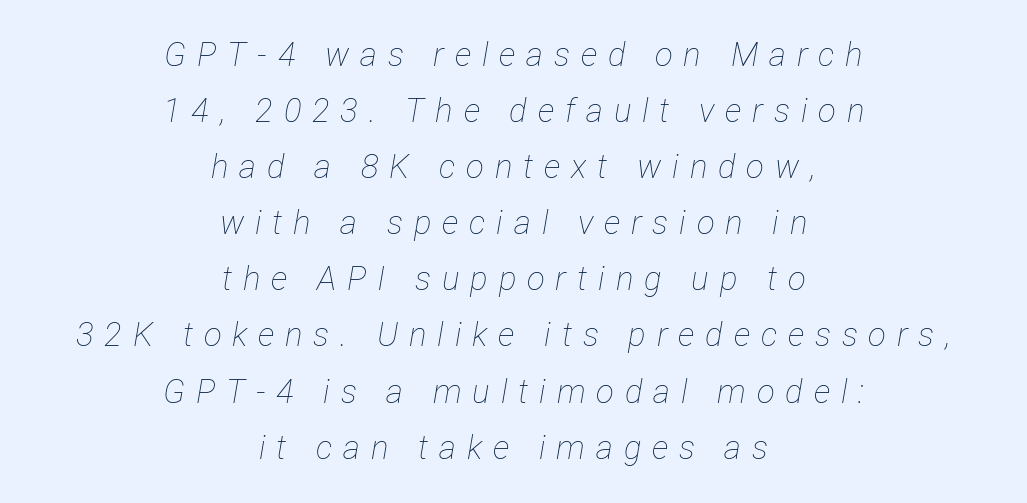
Q: Is the text bold? A: No.
Q: Is the text italic (slanted)? A: Yes, it leans right by about 12 degrees.
Q: Is the text underlined? A: No.
Q: How is the paragraph aligned? A: Centered.
Q: Is the spacing between letters normal or unusually wide? A: Unusually wide.
Q: Is the spacing between lines tight, normal or loose? A: Normal.
Q: Width (condensed, normal, or wide)? A: Condensed.
Q: Stroke contrast? A: Low.
Q: x-height? A: Medium.
Q: Monospaced? A: No.
